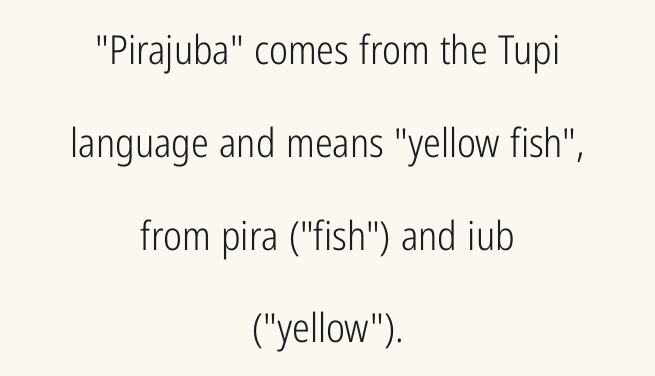
Q: Is the text bold? A: No.
Q: Is the text italic (slanted)? A: No, it is upright.
Q: Is the typeface a serif or a sans-serif typeface? A: Sans-serif.
Q: Is the text underlined? A: No.
Q: How is the paragraph aligned? A: Centered.
Q: Is the spacing between letters normal or unusually wide? A: Normal.
Q: Is the spacing between lines tight, normal or loose? A: Loose.
Q: Width (condensed, normal, or wide)? A: Condensed.
Q: Stroke contrast? A: Low.
Q: x-height? A: Medium.
Q: Monospaced? A: No.
